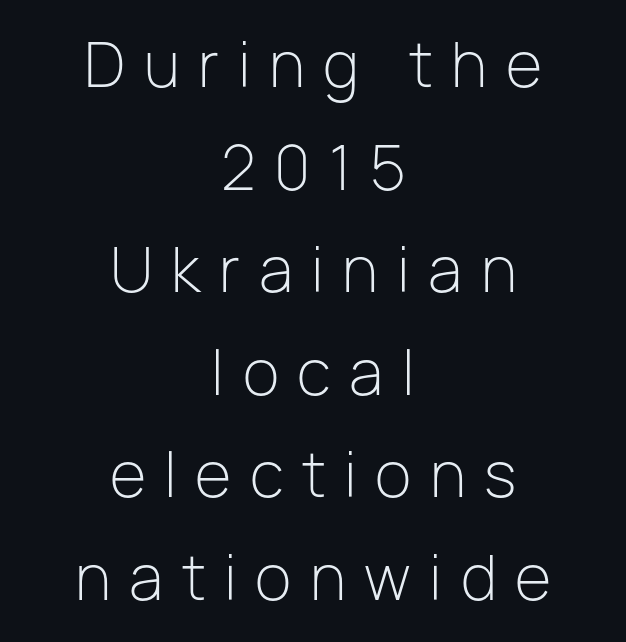
Q: Is the text bold? A: No.
Q: Is the text italic (slanted)? A: No, it is upright.
Q: Is the typeface a serif or a sans-serif typeface? A: Sans-serif.
Q: Is the text underlined? A: No.
Q: How is the paragraph aligned? A: Centered.
Q: Is the spacing between letters normal or unusually wide? A: Unusually wide.
Q: Width (condensed, normal, or wide)? A: Normal.
Q: Stroke contrast? A: Low.
Q: x-height? A: Medium.
Q: Monospaced? A: No.
